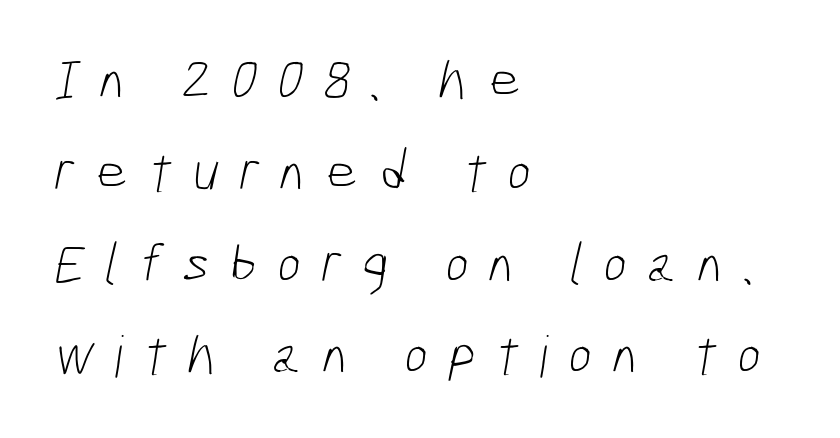
The image shows 57 px light, condensed sans-serif type; set left-aligned, normal line spacing (1.61x), unusually wide letter spacing (+0.35 em), not underlined; low stroke contrast and a medium x-height.
